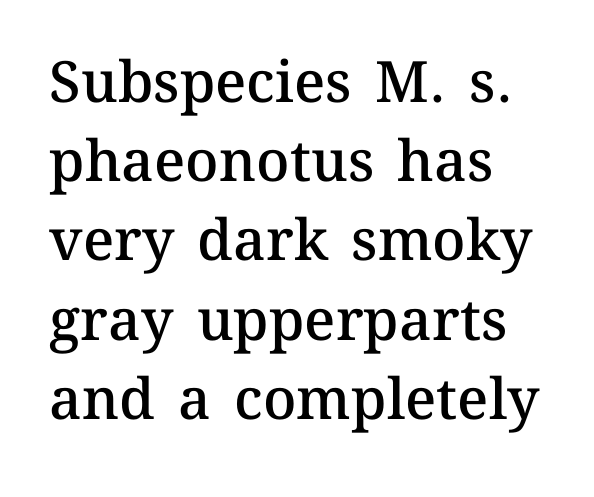
Nope, not italic — everything's standing straight. Evenly set lines give the paragraph a standard silhouette. Think of a printed novel: that variable character pitch is what you see here. Characters follow at the spacing the type designer built in. How heavy is the stroke? Medium-heavy — a semibold, shy of bold.
